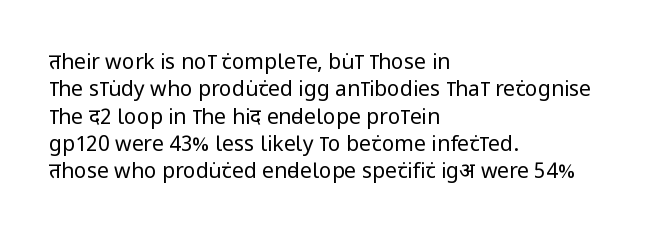
Reading down the block, your eye returns to a fixed left position each line. The weight tops out at a normal text grade. Interline gaps are of average width in this sample. The letters sit at their default tracking, neither squeezed nor spread.
